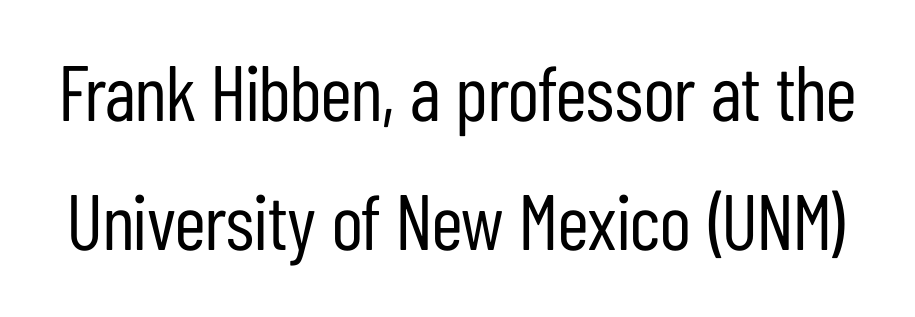
You could not count columns in this text — the font is proportionally spaced. In terms of leading, this rendering sits right in the middle. Glance below the letters and you will spot only blank space. Typographically, this falls in the sans-serif category. Stem width sits at or under what a default text font uses. No italicization has been applied; the sample stays upright.
